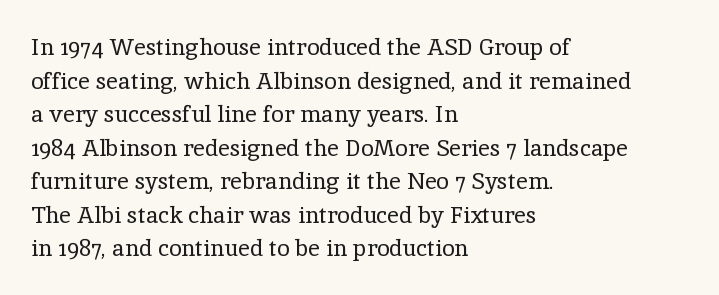
What stands out about the letter spacing? Nothing — it is the standard amount. Type without underlining. You can tell it's not italic because the verticals are truly vertical. Is there much room between lines? A standard amount, neither cramped nor airy.
